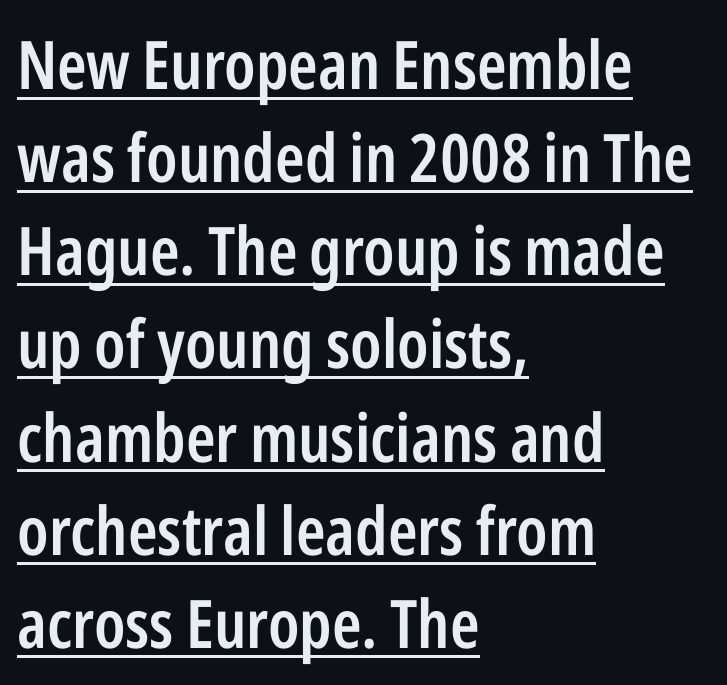
{"serif": "no", "italic": "no", "bold": "semi", "weight": "semibold", "width": "condensed", "stroke_contrast": "low", "x_height": "medium", "monospaced": "no", "underline": "yes", "align": "left", "line_spacing": "normal", "line_spacing_ratio": 1.39, "letter_spacing": "normal", "letter_spacing_em": 0.0, "glyph_px": 67}
